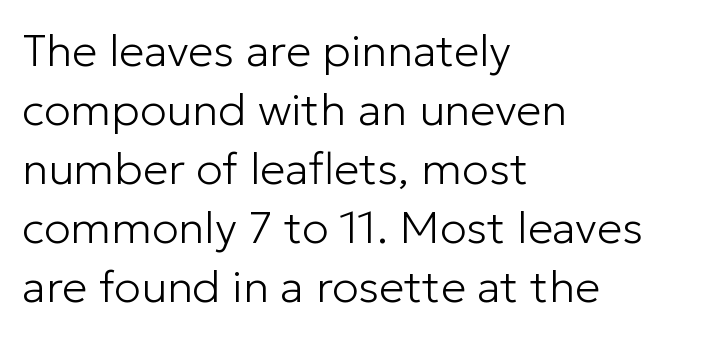
The image shows 45 px light sans-serif type, upright; set left-aligned, normal line spacing (1.31x), normal letter spacing, not underlined; low stroke contrast and a medium x-height.
